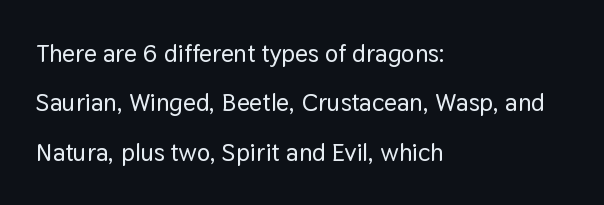
Leading: increased. In terms of posture, this sample is upright. Layout note: lines flush left. Only glyphs here, with clear space below each row.
